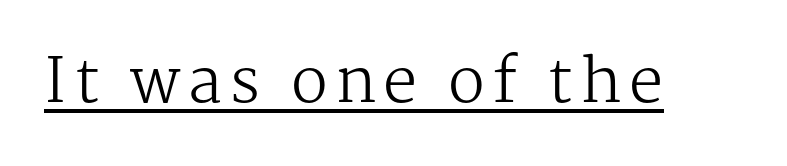
{"serif": "yes", "italic": "no", "bold": "no", "weight": "regular", "width": "normal", "stroke_contrast": "medium", "x_height": "medium", "monospaced": "no", "underline": "yes", "glyph_px": 61}
